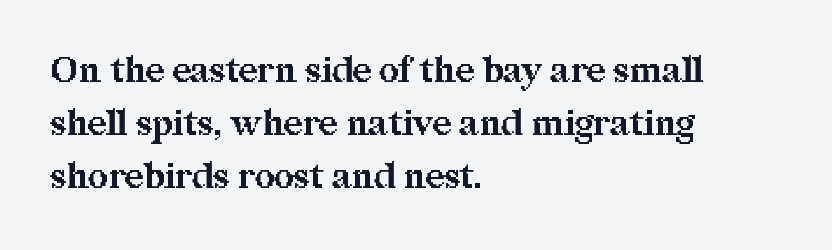
Q: Is the text bold? A: Yes.
Q: Is the text italic (slanted)? A: No, it is upright.
Q: Is the typeface a serif or a sans-serif typeface? A: Serif.
Q: Is the text underlined? A: No.
Q: How is the paragraph aligned? A: Left-aligned.
Q: Is the spacing between letters normal or unusually wide? A: Normal.
Q: Is the spacing between lines tight, normal or loose? A: Normal.
Q: Width (condensed, normal, or wide)? A: Normal.
Q: Stroke contrast? A: Medium.
Q: x-height? A: Medium.
Q: Monospaced? A: No.
